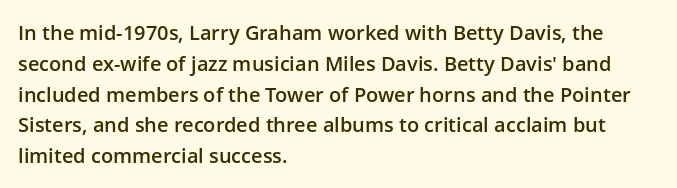
Strokes here are thickened, but only to semibold level. Successive baselines arrive at the customary interval. The axis of the letterforms is exactly vertical. Anything drawn beneath the words? Only blank space. Which margin do the lines hug? The left one — the right edge is uneven. This rendering leaves character spacing at its baseline value.
